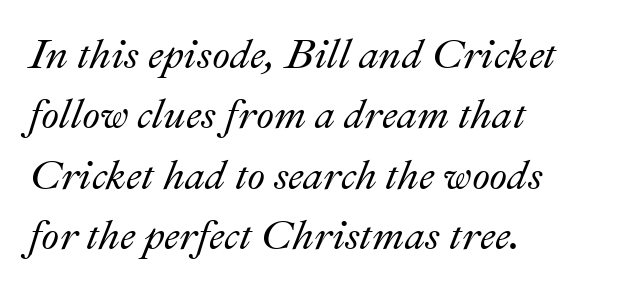
Yep, that's italic — everything's leaning. All the whitespace from short lines collects on the right. Only glyphs here, with clear space below each row. Here the designer chose a conventional face with non-uniform glyph widths.
